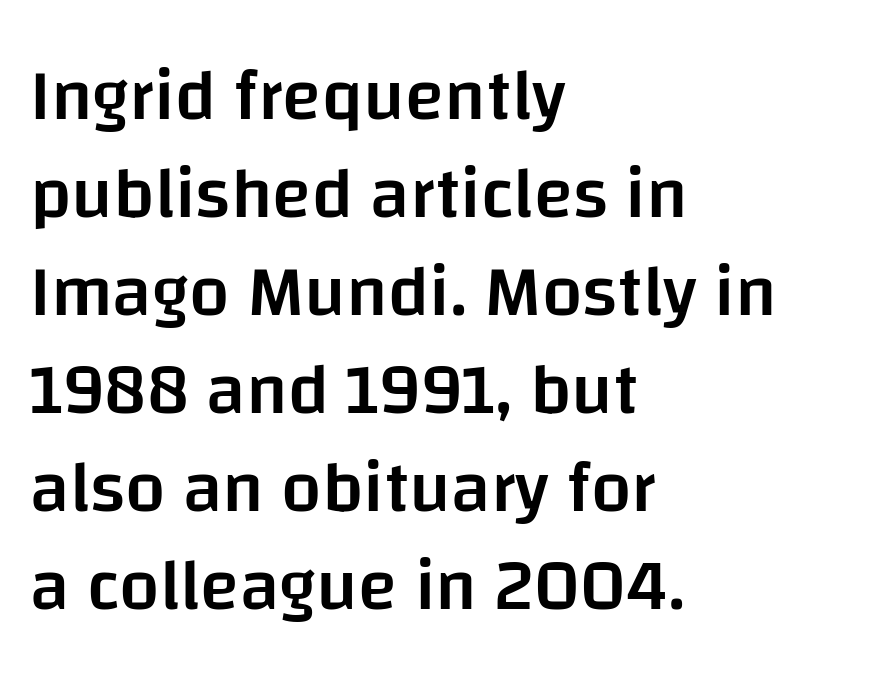
Proportional: the letters do not fall into vertical columns. This is sans-serif lettering, the kind often seen on screens and signage. The rows are spaced the way most documents space them. Compared with a centered layout, this one pins lines to the left instead.
